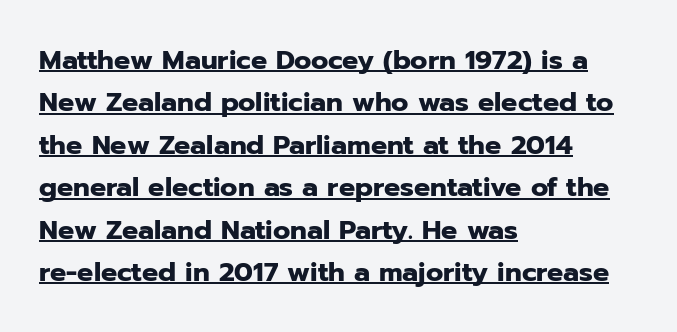
{"italic": "no", "bold": "yes", "underline": "yes", "align": "left", "line_spacing": "normal", "line_spacing_ratio": 1.57, "letter_spacing": "normal", "letter_spacing_em": 0.0, "glyph_px": 27}
